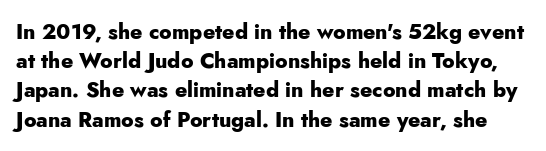
Q: Is the text bold? A: Yes.
Q: Is the text italic (slanted)? A: No, it is upright.
Q: Is the text underlined? A: No.
Q: Is the spacing between letters normal or unusually wide? A: Normal.
Q: Is the spacing between lines tight, normal or loose? A: Normal.
